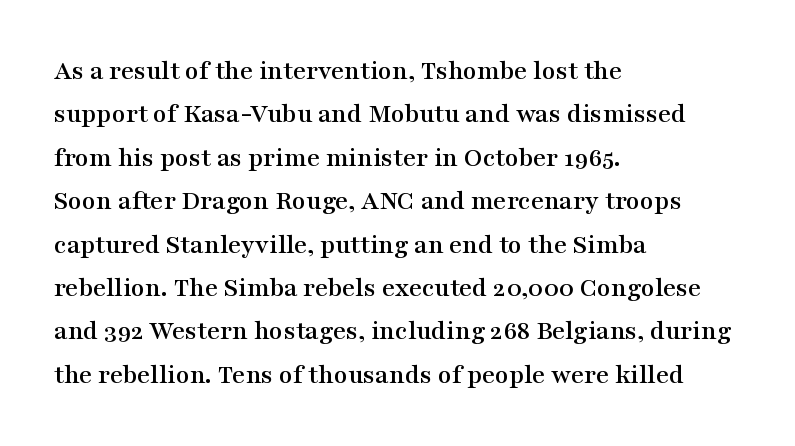
Q: Is the text italic (slanted)? A: No, it is upright.
Q: Is the typeface a serif or a sans-serif typeface? A: Serif.
Q: Is the text underlined? A: No.
Q: How is the paragraph aligned? A: Left-aligned.
Q: Is the spacing between letters normal or unusually wide? A: Normal.
Q: Is the spacing between lines tight, normal or loose? A: Normal.
Q: Width (condensed, normal, or wide)? A: Wide.
Q: Stroke contrast? A: Medium.
Q: x-height? A: Medium.
Q: Monospaced? A: No.
